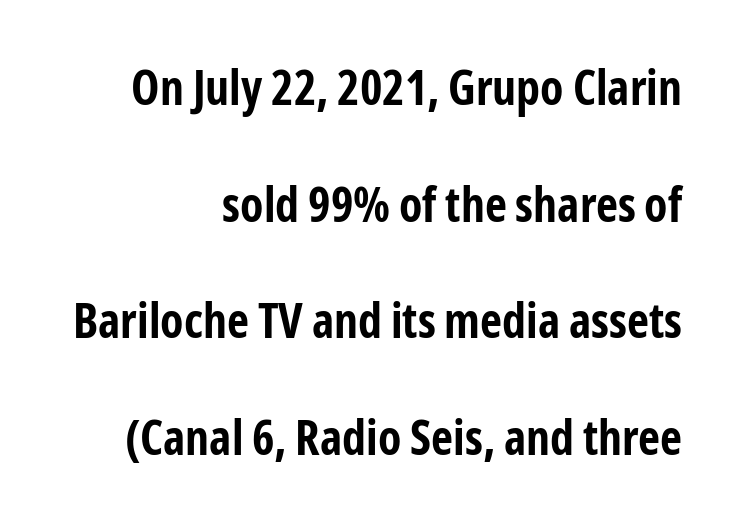
Q: Is the text bold? A: Yes.
Q: Is the text italic (slanted)? A: No, it is upright.
Q: Is the typeface a serif or a sans-serif typeface? A: Sans-serif.
Q: Is the text underlined? A: No.
Q: How is the paragraph aligned? A: Right-aligned.
Q: Is the spacing between letters normal or unusually wide? A: Normal.
Q: Is the spacing between lines tight, normal or loose? A: Loose.
Q: Width (condensed, normal, or wide)? A: Condensed.
Q: Stroke contrast? A: Low.
Q: x-height? A: Medium.
Q: Monospaced? A: No.
